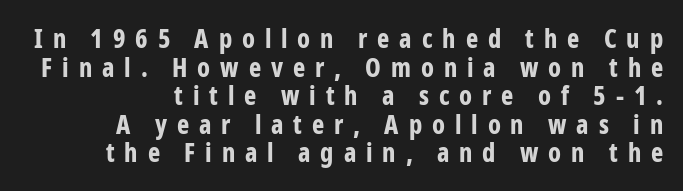
{"italic": "no", "bold": "yes", "underline": "no", "align": "right", "line_spacing": "tight", "line_spacing_ratio": 1.1, "letter_spacing": "wide", "letter_spacing_em": 0.38, "glyph_px": 26}
